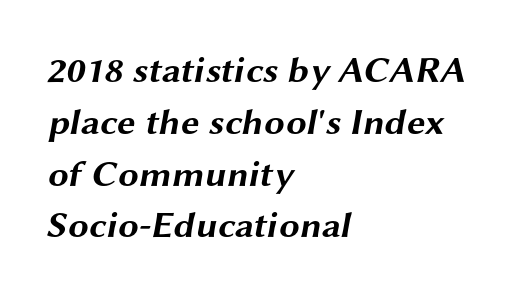
The image shows 37 px bold, wide sans-serif type; set left-aligned, normal line spacing (1.4x), normal letter spacing, not underlined; medium stroke contrast and a medium x-height.
